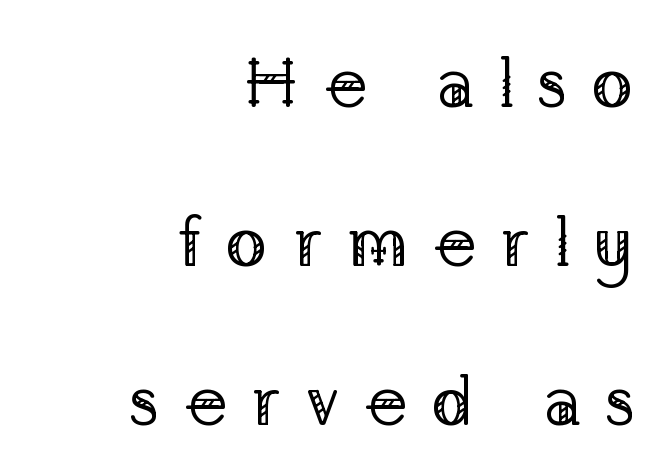
No word sits above an underline. The characters are drawn with everyday or finer stroke widths. These lines stack with their right ends in a neat column. Every character sits straight up, as roman type does. You could not count columns in this text — the font is proportionally spaced.
